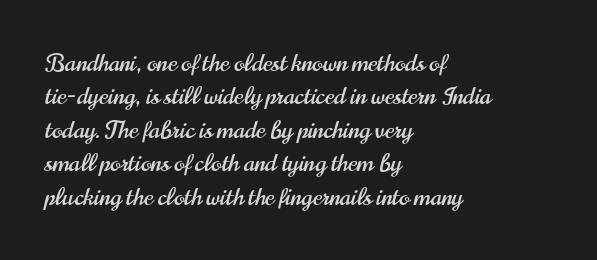
The image shows 25 px text type; set left-aligned, normal line spacing (1.34x), normal letter spacing, not underlined.
